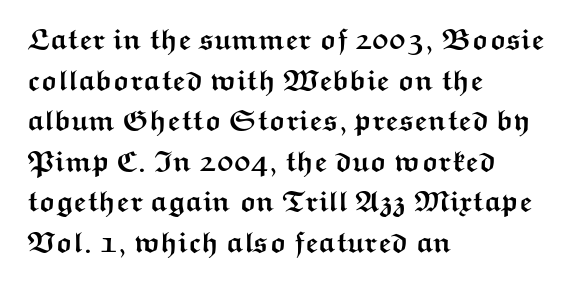
A dark, heavy texture on the line: the type is bold. Tall strokes in this sample are plumb rather than angled. Are there feet on the stems? There aren't — it's a sans. Spacing verdict: proportional, widths tailored to each character.
